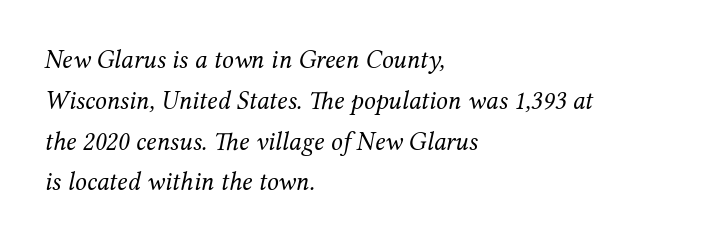
Q: Is the text bold? A: No.
Q: Is the text italic (slanted)? A: Yes, it leans right by about 12 degrees.
Q: Is the text underlined? A: No.
Q: How is the paragraph aligned? A: Left-aligned.
Q: Is the spacing between letters normal or unusually wide? A: Normal.
Q: Is the spacing between lines tight, normal or loose? A: Normal.
